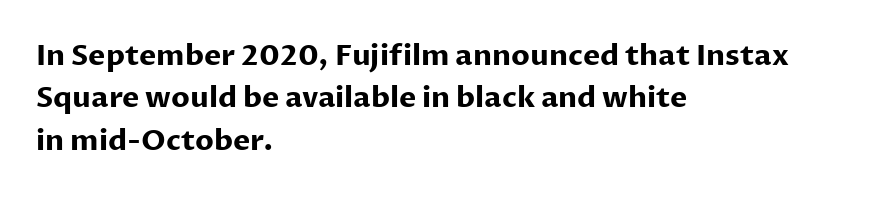
The image shows 29 px bold sans-serif type, upright; set left-aligned, normal line spacing (1.46x), normal letter spacing, not underlined; low stroke contrast and a medium x-height.
